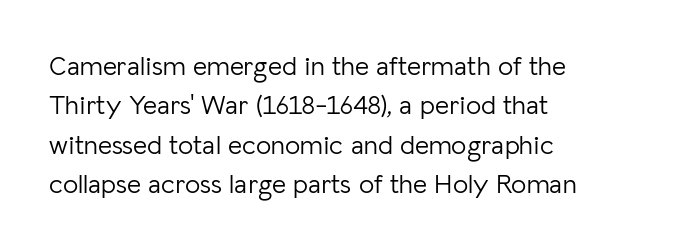
Quick note: not italic, upright. Is the stroke heavy? The answer is a plain regular-or-lighter. The setting favours the left margin, as ordinary paragraphs usually do. Has an underline been added? It has not. Tracking here is standard; glyphs follow each other at the usual distance. Line spacing here is normal.
